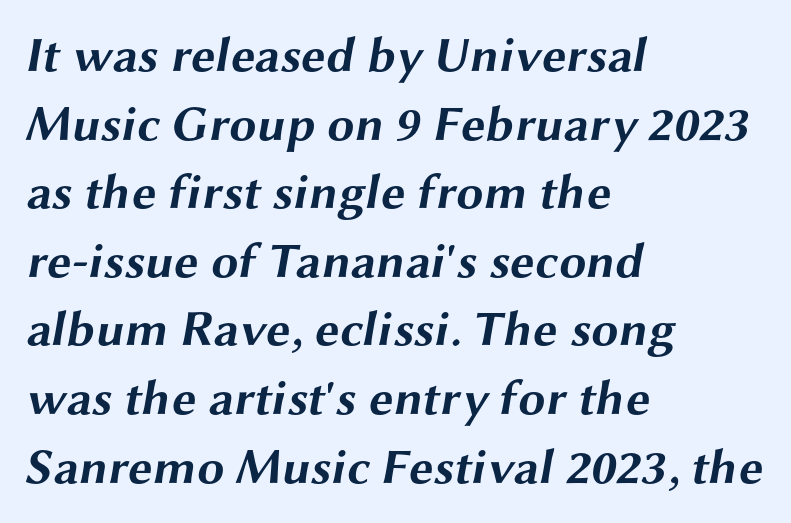
{"serif": "no", "bold": "yes", "weight": "bold", "width": "wide", "stroke_contrast": "medium", "x_height": "medium", "monospaced": "no", "underline": "no", "align": "left", "line_spacing": "normal", "line_spacing_ratio": 1.4, "letter_spacing": "normal", "letter_spacing_em": 0.0, "glyph_px": 49}
